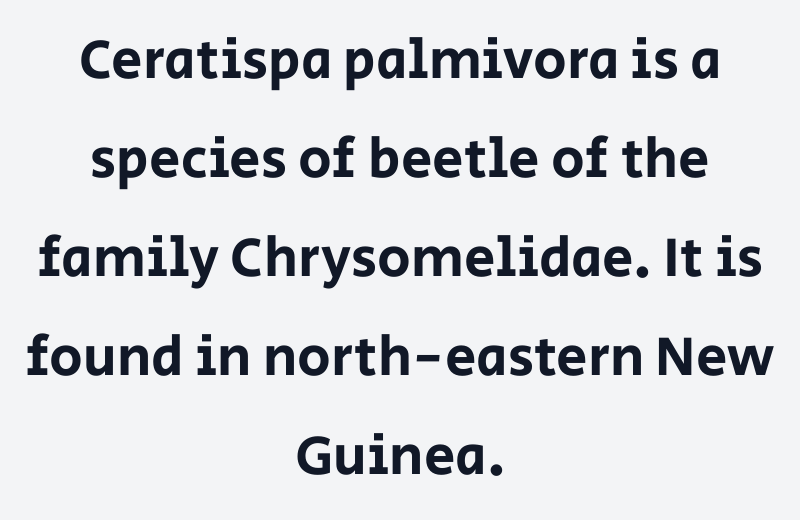
Q: Is the text italic (slanted)? A: No, it is upright.
Q: Is the typeface a serif or a sans-serif typeface? A: Sans-serif.
Q: Is the text underlined? A: No.
Q: How is the paragraph aligned? A: Centered.
Q: Is the spacing between letters normal or unusually wide? A: Normal.
Q: Width (condensed, normal, or wide)? A: Normal.
Q: Stroke contrast? A: Low.
Q: x-height? A: Large.
Q: Monospaced? A: No.
